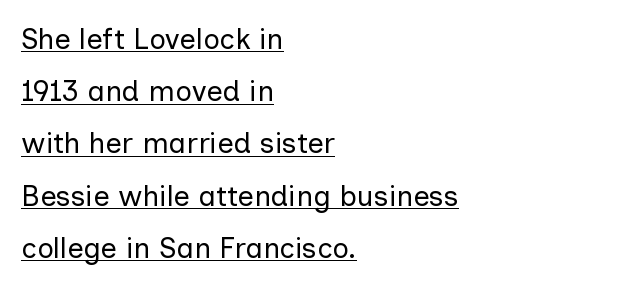
Q: Is the text bold? A: No.
Q: Is the text italic (slanted)? A: No, it is upright.
Q: Is the typeface a serif or a sans-serif typeface? A: Sans-serif.
Q: Is the text underlined? A: Yes.
Q: How is the paragraph aligned? A: Left-aligned.
Q: Is the spacing between letters normal or unusually wide? A: Normal.
Q: Width (condensed, normal, or wide)? A: Normal.
Q: Stroke contrast? A: Low.
Q: x-height? A: Medium.
Q: Monospaced? A: No.
